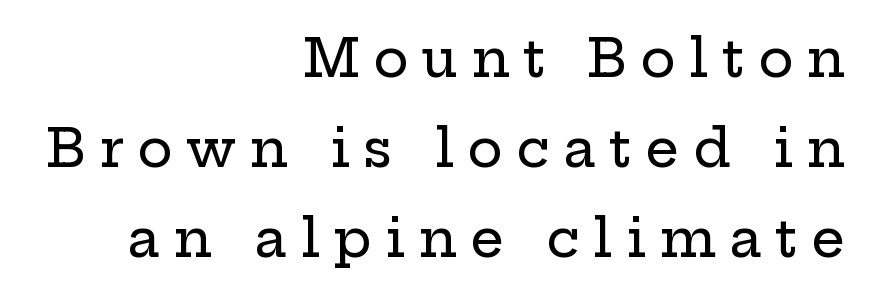
The letterforms stand isolated, each surrounded by extra space. The font family rendered here belongs to the serif group. The font's upright variant was chosen for this text. If you measured baseline to baseline, you'd find a middling distance. You could not count columns in this text — the font is proportionally spaced.
